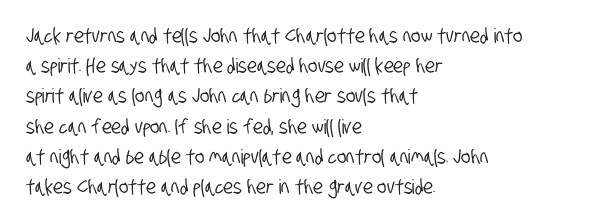
{"underline": "no", "align": "left", "line_spacing": "normal", "line_spacing_ratio": 1.51, "letter_spacing": "normal", "letter_spacing_em": 0.0, "glyph_px": 20}
